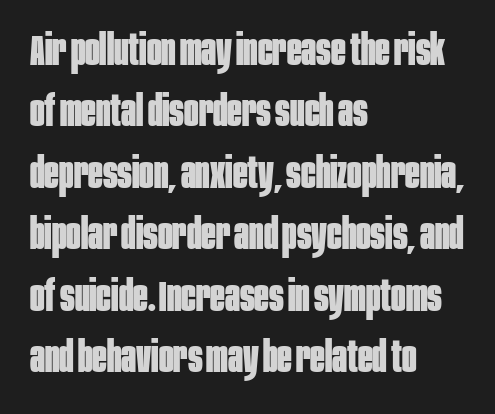
This is the regular roman posture of the typeface. A typesetter would call this zero additional tracking. Rows of type keep a routine distance in the vertical direction. Is this a fixed-width face? No — the glyphs have proportional, varying widths. Typographically, this falls in the sans-serif category.
